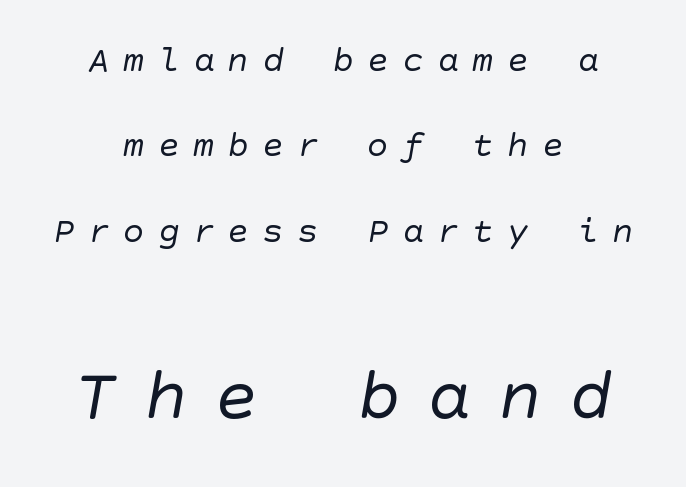
{"serif": "no", "bold": "no", "weight": "regular", "width": "normal", "stroke_contrast": "low", "x_height": "large", "underline": "no", "align": "center", "line_spacing": "loose", "line_spacing_ratio": 2.37, "letter_spacing": "wide", "letter_spacing_em": 0.37, "larger_block": "second", "size_ratio": 2.03, "glyph_px": 73}
